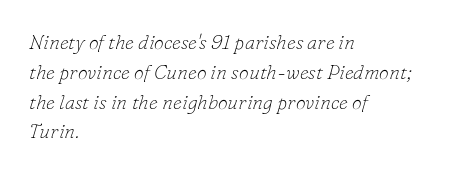
{"italic": "yes", "lean": "right", "slant_degrees": 16, "bold": "no", "underline": "no", "align": "left", "line_spacing": "normal", "line_spacing_ratio": 1.49, "letter_spacing": "normal", "letter_spacing_em": 0.0, "glyph_px": 20}
